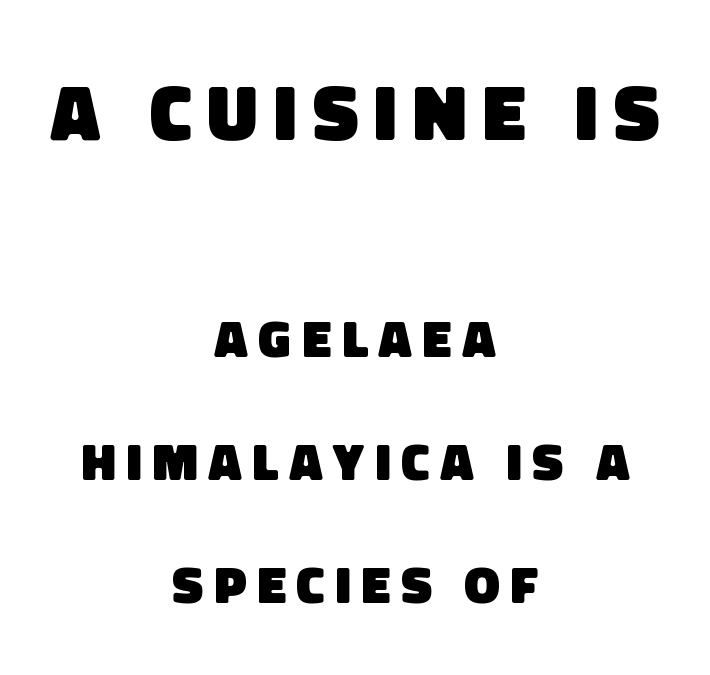
Letter spacing: wide. Which margin do the lines hug? Neither — every line sits in the middle. In terms of leading, this rendering errs on the spacious side. Heft: maximum for text — a bold. The specimen omits any rule beneath the text block's lines. The initial chunk of copy outweighs the following chunk in type size.
